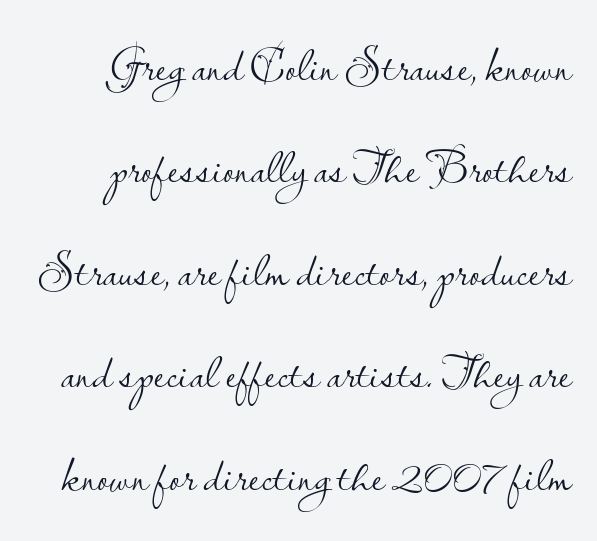
The setting favours the right margin, as signatures and pull-quotes sometimes do. Looks like regular typesetting: each glyph gets only the width it needs. The area under the type is left untouched.
